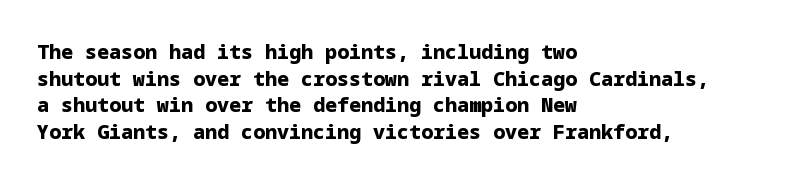
{"italic": "no", "bold": "yes", "underline": "no", "align": "left", "line_spacing": "normal", "line_spacing_ratio": 1.33, "letter_spacing": "normal", "letter_spacing_em": 0.0, "glyph_px": 20}
